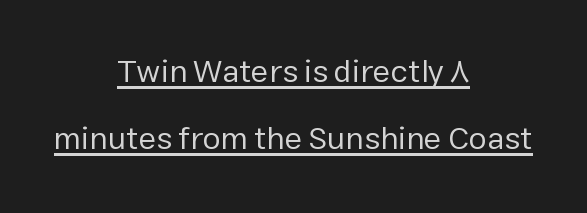
{"serif": "no", "italic": "no", "bold": "no", "weight": "regular", "width": "normal", "stroke_contrast": "low", "x_height": "medium", "monospaced": "no", "underline": "yes", "align": "center", "line_spacing": "loose", "line_spacing_ratio": 2.1, "letter_spacing": "normal", "letter_spacing_em": 0.0, "glyph_px": 32}
